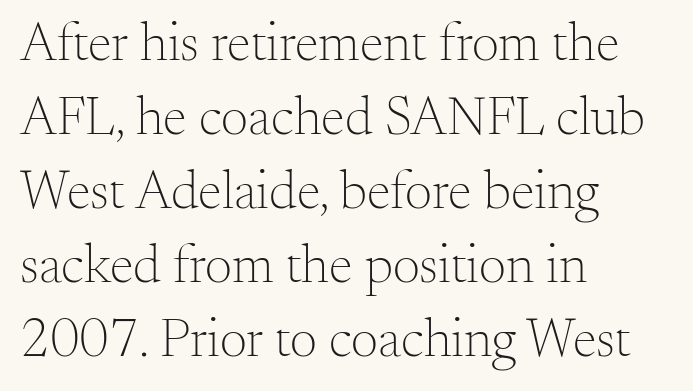
Baseline-to-baseline distance is the conventional proportion of letter height. Small tapered or slab feet sit at the stroke ends, so this counts as serif. No extra tracking has been applied to these lines. This reads as an unemphasized weight, regular at the heaviest.
